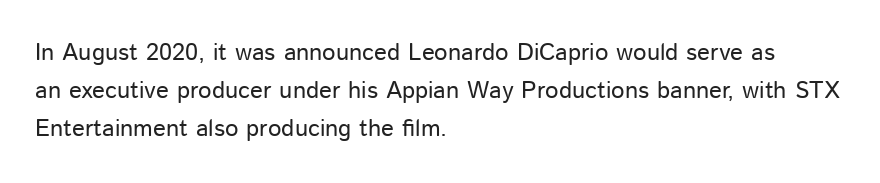
Q: Is the text bold? A: No.
Q: Is the text italic (slanted)? A: No, it is upright.
Q: Is the text underlined? A: No.
Q: How is the paragraph aligned? A: Left-aligned.
Q: Is the spacing between letters normal or unusually wide? A: Normal.
Q: Is the spacing between lines tight, normal or loose? A: Normal.
